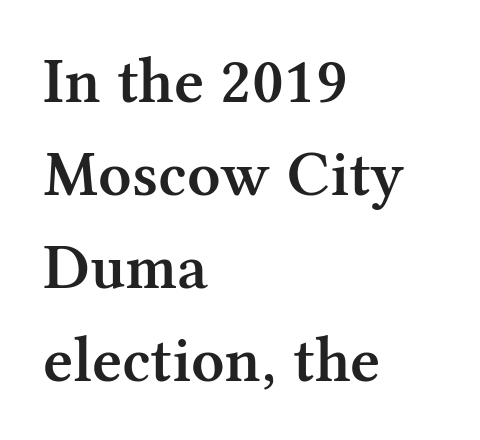
The image shows 65 px semibold serif type, upright; set left-aligned, normal line spacing (1.43x), normal letter spacing, not underlined; medium stroke contrast and a medium x-height.
